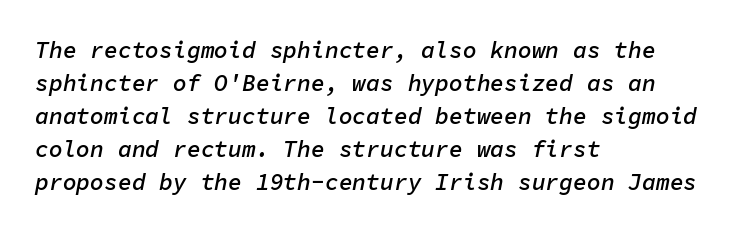
The image shows 23 px text type, italic (leaning right); set left-aligned, normal line spacing (1.43x), normal letter spacing, not underlined.
